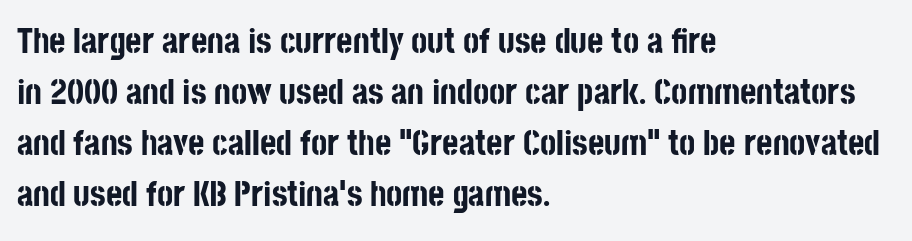
Q: Is the text bold? A: Yes.
Q: Is the text italic (slanted)? A: No, it is upright.
Q: Is the typeface a serif or a sans-serif typeface? A: Sans-serif.
Q: Is the text underlined? A: No.
Q: How is the paragraph aligned? A: Left-aligned.
Q: Is the spacing between letters normal or unusually wide? A: Normal.
Q: Is the spacing between lines tight, normal or loose? A: Normal.
Q: Width (condensed, normal, or wide)? A: Condensed.
Q: Stroke contrast? A: Low.
Q: x-height? A: Large.
Q: Monospaced? A: No.
